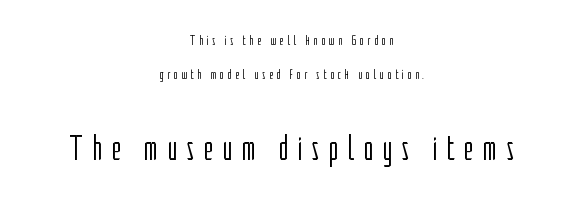
Q: Is the text bold? A: No.
Q: Is the text italic (slanted)? A: No, it is upright.
Q: Is the typeface a serif or a sans-serif typeface? A: Sans-serif.
Q: Is the text underlined? A: No.
Q: How is the paragraph aligned? A: Centered.
Q: Is the spacing between letters normal or unusually wide? A: Unusually wide.
Q: Is the spacing between lines tight, normal or loose? A: Loose.
Q: Which block of text is set in a larger size, the first (top) or the second (bottom)? A: The second (bottom) one.
Q: Width (condensed, normal, or wide)? A: Condensed.
Q: Stroke contrast? A: Low.
Q: x-height? A: Medium.
Q: Monospaced? A: No.
